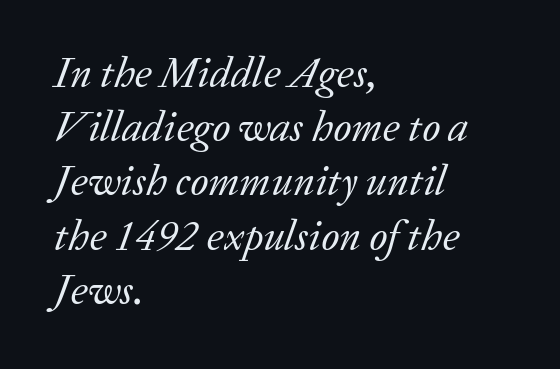
The image shows 43 px regular-weight serif type, italic (leaning right); set left-aligned, normal line spacing (1.26x), normal letter spacing, not underlined; low stroke contrast and a medium x-height.
